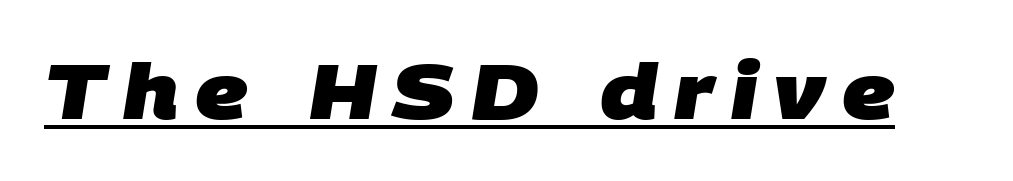
{"serif": "no", "bold": "yes", "weight": "heavy", "width": "normal", "stroke_contrast": "low", "x_height": "large", "monospaced": "no", "underline": "yes", "letter_spacing": "wide", "letter_spacing_em": 0.22, "glyph_px": 77}
